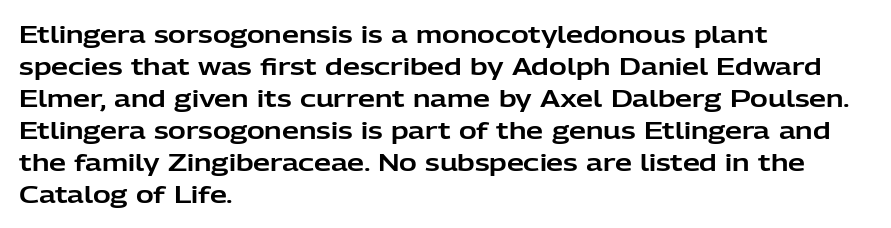
Q: Is the text italic (slanted)? A: No, it is upright.
Q: Is the text underlined? A: No.
Q: How is the paragraph aligned? A: Left-aligned.
Q: Is the spacing between letters normal or unusually wide? A: Normal.
Q: Is the spacing between lines tight, normal or loose? A: Normal.
